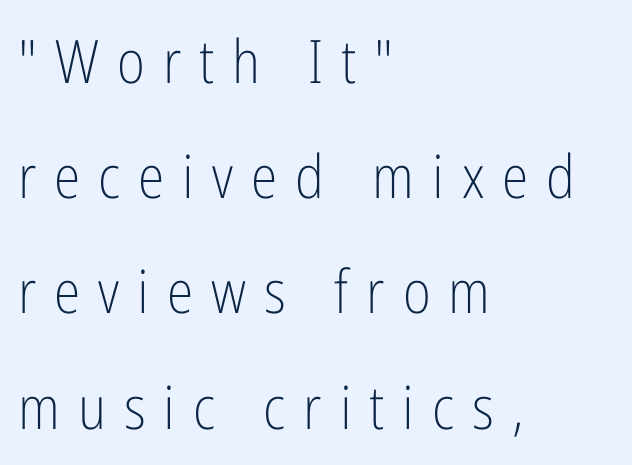
Q: Is the text bold? A: No.
Q: Is the text italic (slanted)? A: No, it is upright.
Q: Is the typeface a serif or a sans-serif typeface? A: Sans-serif.
Q: Is the text underlined? A: No.
Q: How is the paragraph aligned? A: Left-aligned.
Q: Is the spacing between letters normal or unusually wide? A: Unusually wide.
Q: Is the spacing between lines tight, normal or loose? A: Loose.
Q: Width (condensed, normal, or wide)? A: Condensed.
Q: Stroke contrast? A: Low.
Q: x-height? A: Medium.
Q: Monospaced? A: No.
